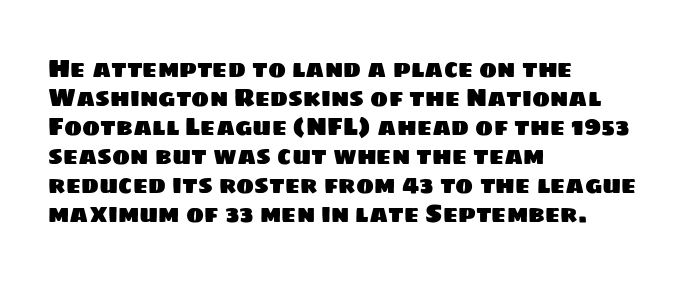
Q: Is the text underlined? A: No.
Q: How is the paragraph aligned? A: Left-aligned.
Q: Is the spacing between letters normal or unusually wide? A: Normal.
